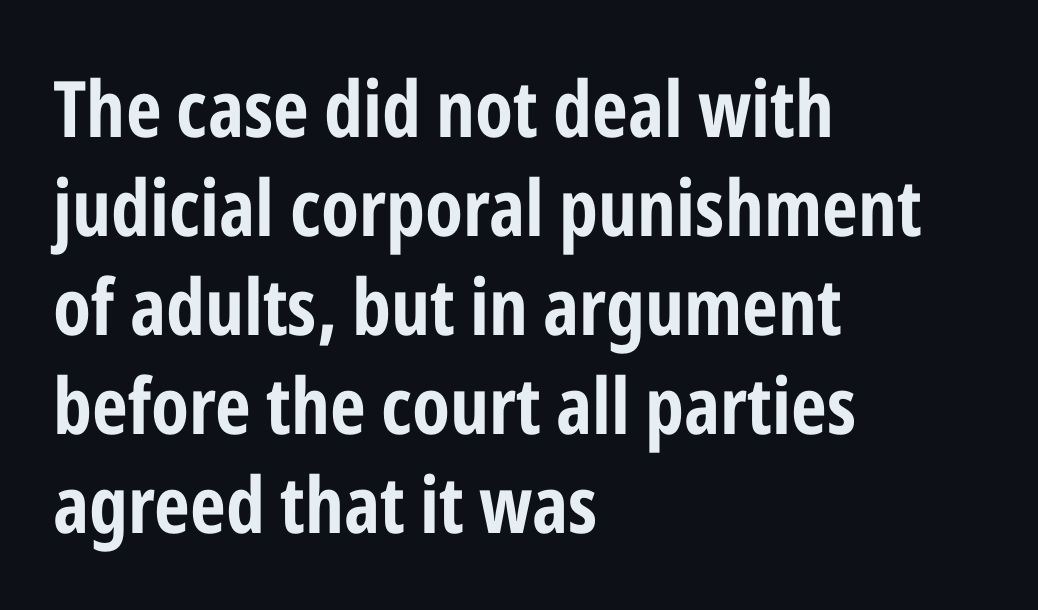
{"serif": "no", "italic": "no", "bold": "yes", "weight": "bold", "width": "condensed", "stroke_contrast": "low", "x_height": "medium", "monospaced": "no", "underline": "no", "align": "left", "line_spacing": "normal", "line_spacing_ratio": 1.27, "letter_spacing": "normal", "letter_spacing_em": 0.0, "glyph_px": 78}
